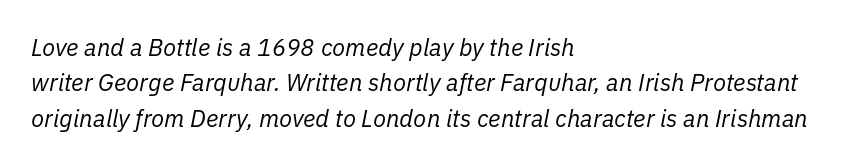
Q: Is the text bold? A: No.
Q: Is the text italic (slanted)? A: Yes, it leans right by about 11 degrees.
Q: Is the text underlined? A: No.
Q: How is the paragraph aligned? A: Left-aligned.
Q: Is the spacing between letters normal or unusually wide? A: Normal.
Q: Is the spacing between lines tight, normal or loose? A: Normal.
